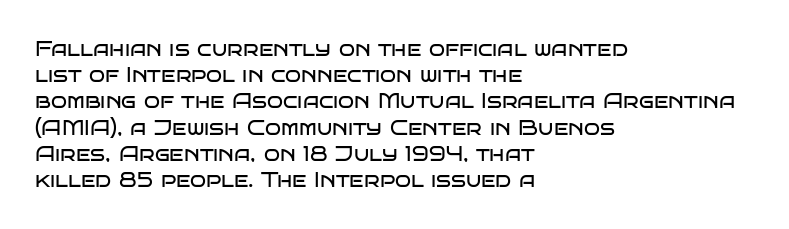
The image shows 21 px text type, upright; set left-aligned, normal line spacing (1.25x), normal letter spacing, not underlined.
